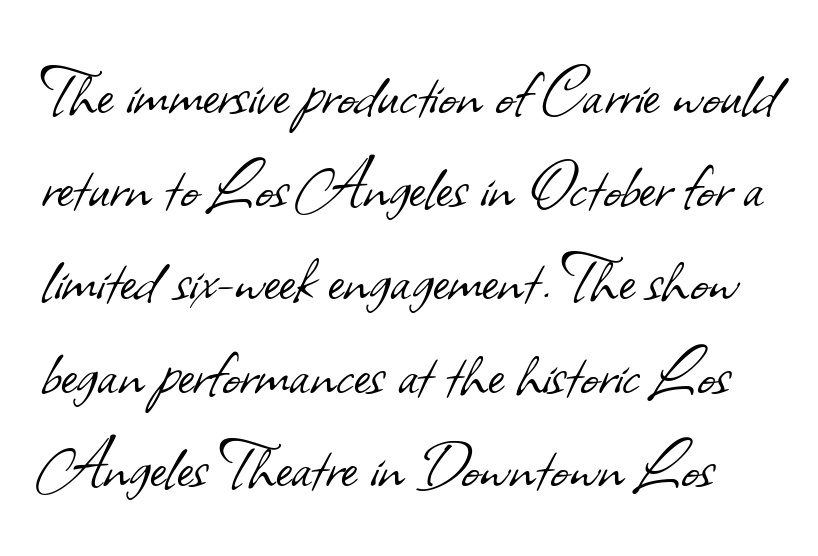
The image shows 77 px light sans-serif type; set line spacing 1.21x, normal letter spacing, not underlined; low stroke contrast and a small x-height.
